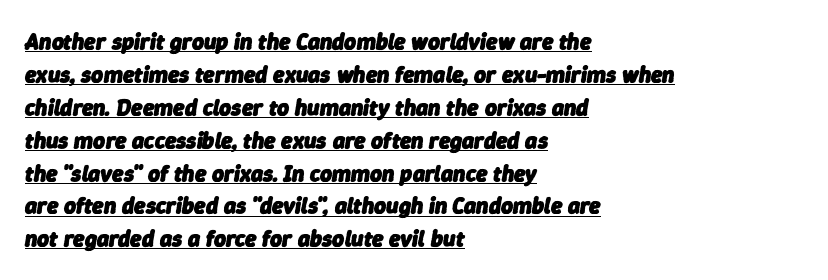
The image shows 23 px bold type, italic (leaning right); set left-aligned, normal line spacing (1.43x), normal letter spacing, underlined.
